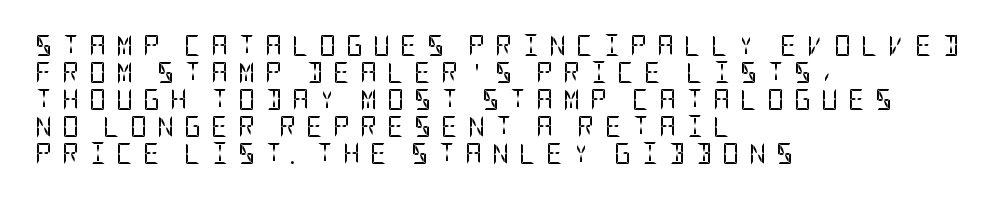
Q: Is the text bold? A: No.
Q: Is the text italic (slanted)? A: No, it is upright.
Q: Is the text underlined? A: No.
Q: How is the paragraph aligned? A: Left-aligned.
Q: Is the spacing between letters normal or unusually wide? A: Unusually wide.
Q: Is the spacing between lines tight, normal or loose? A: Normal.
